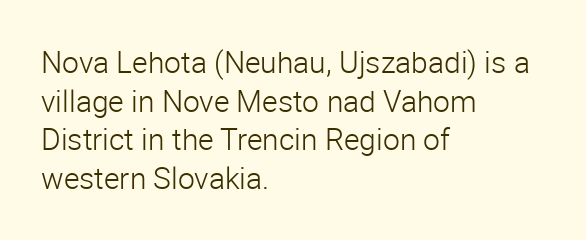
{"serif": "no", "italic": "no", "bold": "no", "weight": "light", "width": "normal", "stroke_contrast": "low", "x_height": "medium", "monospaced": "no", "underline": "no", "align": "left", "line_spacing": "normal", "line_spacing_ratio": 1.29, "letter_spacing": "normal", "letter_spacing_em": 0.0, "glyph_px": 30}
